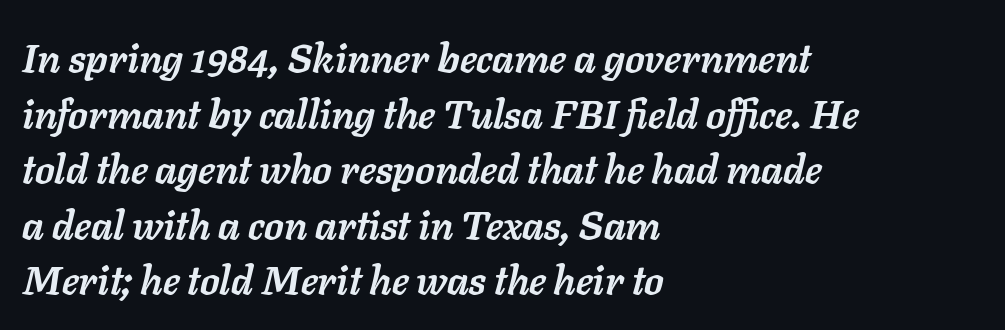
A normal amount of white space separates one row of letters from the next. The letters advance in unequal steps, a hallmark of proportional type. The type is set solid horizontally, with unmodified tracking. The lines are quadded left. A full-strength bold gives these letters their thick strokes. It's the slanting kind of type.
